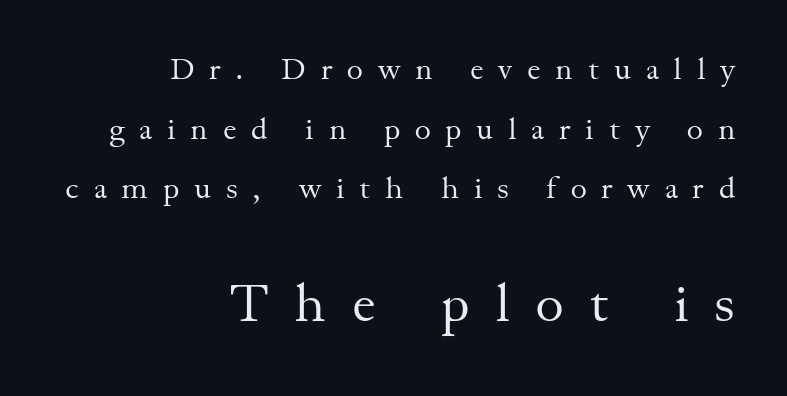
The image shows 54 px regular-weight serif type, upright; set right-aligned, loose line spacing (1.92x), unusually wide letter spacing (+0.48 em), not underlined; the second (bottom) block is 1.74x larger; medium stroke contrast and a small x-height.
